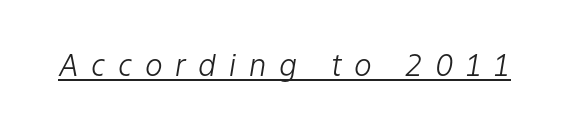
The image shows 30 px light type, italic (leaning right); set unusually wide letter spacing (+0.42 em), underlined; low stroke contrast and a medium x-height.
